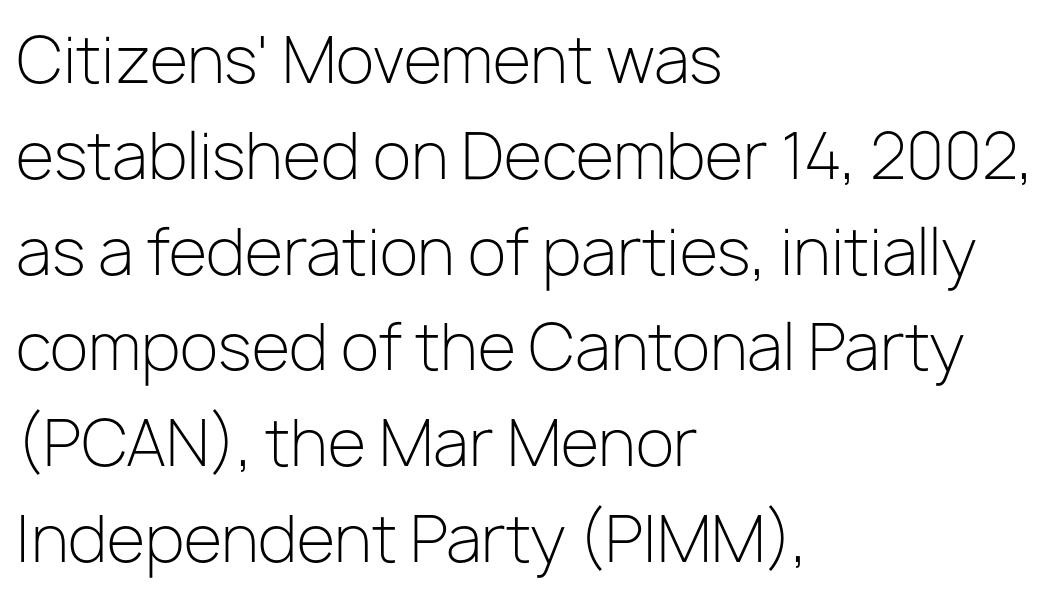
The image shows 63 px light sans-serif type, upright; set left-aligned, normal line spacing (1.52x), normal letter spacing, not underlined; low stroke contrast and a medium x-height.
